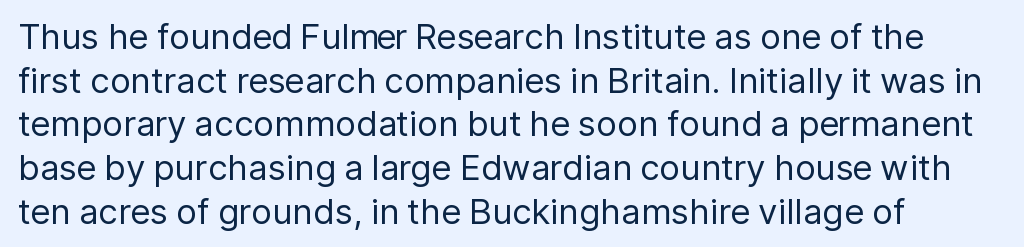
The image shows 35 px regular-weight sans-serif type, upright; set left-aligned, normal line spacing (1.25x), normal letter spacing, not underlined; low stroke contrast and a medium x-height.
